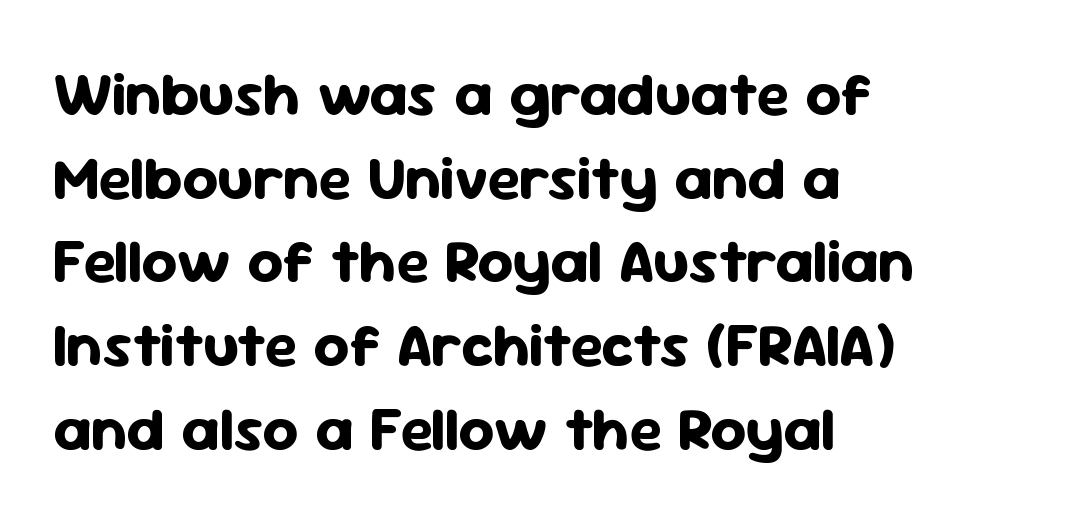
Q: Is the text bold? A: Yes.
Q: Is the text italic (slanted)? A: No, it is upright.
Q: Is the typeface a serif or a sans-serif typeface? A: Sans-serif.
Q: Is the text underlined? A: No.
Q: How is the paragraph aligned? A: Left-aligned.
Q: Is the spacing between letters normal or unusually wide? A: Normal.
Q: Is the spacing between lines tight, normal or loose? A: Normal.
Q: Width (condensed, normal, or wide)? A: Normal.
Q: Stroke contrast? A: Low.
Q: x-height? A: Medium.
Q: Monospaced? A: No.
